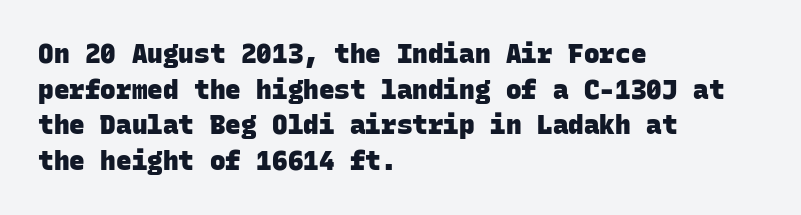
The face used here is rendered with its standard letterfit. The paragraph shown leans on its left margin. In terms of leading, this rendering sits right in the middle. The glyphs are unaccompanied by any horizontal stroke below them.
